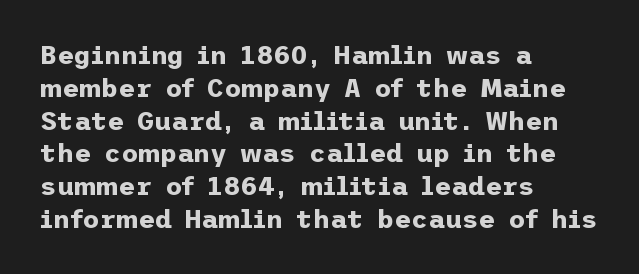
Reading down the column, the eye jumps a familiar distance to each next line. The passage shown is not underscored anywhere. Its strokes are broad and dark, the hallmark of bold type. Quick note: not italic, upright. Observe the ordinary spacing: letters are neighbours, not strangers. Line beginnings align vertically; line endings do not.
